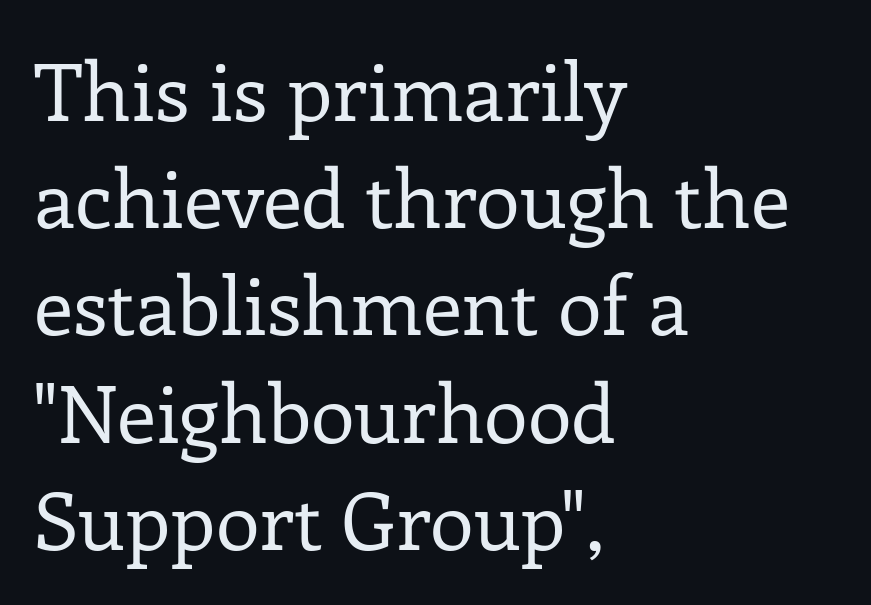
Q: Is the text bold? A: No.
Q: Is the text italic (slanted)? A: No, it is upright.
Q: Is the typeface a serif or a sans-serif typeface? A: Serif.
Q: Is the text underlined? A: No.
Q: How is the paragraph aligned? A: Left-aligned.
Q: Is the spacing between letters normal or unusually wide? A: Normal.
Q: Is the spacing between lines tight, normal or loose? A: Normal.
Q: Width (condensed, normal, or wide)? A: Normal.
Q: Stroke contrast? A: Low.
Q: x-height? A: Medium.
Q: Monospaced? A: No.
